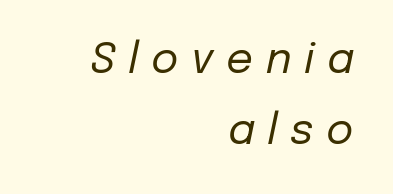
The image shows 42 px regular-weight type, italic (leaning right); set right-aligned, normal line spacing (1.7x), unusually wide letter spacing (+0.3 em), not underlined; low stroke contrast and a medium x-height.
